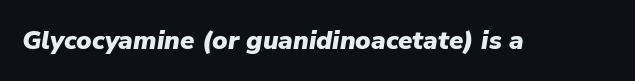
{"italic": "yes", "lean": "right", "slant_degrees": 9, "bold": "yes", "underline": "no", "letter_spacing": "normal", "letter_spacing_em": 0.0, "glyph_px": 26}
